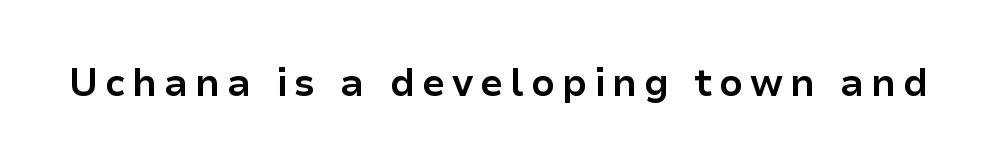
{"serif": "no", "italic": "no", "bold": "yes", "weight": "bold", "width": "normal", "stroke_contrast": "low", "x_height": "medium", "monospaced": "no", "underline": "no", "glyph_px": 38}
